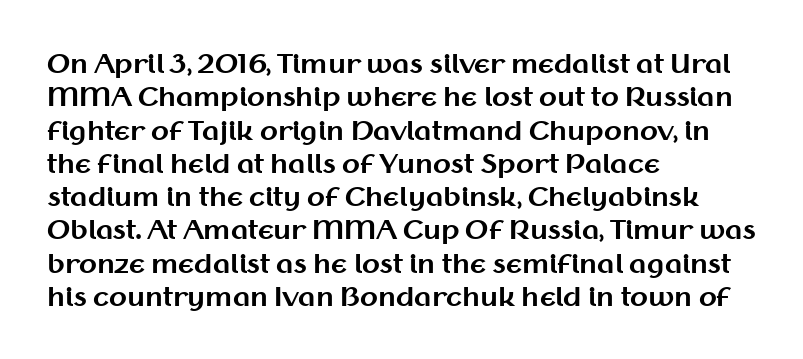
In terms of posture, this sample is upright. Look at the stroke-to-counter ratio: heavy, a bold. Notice how descenders clear the ascenders below comfortably — that's standard leading. The zone under the glyphs is completely vacant. The rendering keeps characters at their native spacing.
